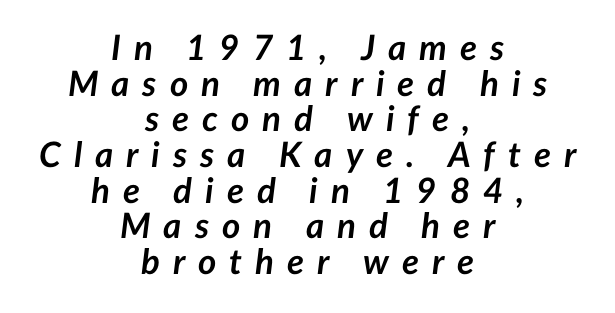
The image shows 35 px semibold type, italic (leaning right); set centered, tight line spacing (1.02x), unusually wide letter spacing (+0.37 em), not underlined; low stroke contrast and a medium x-height.
